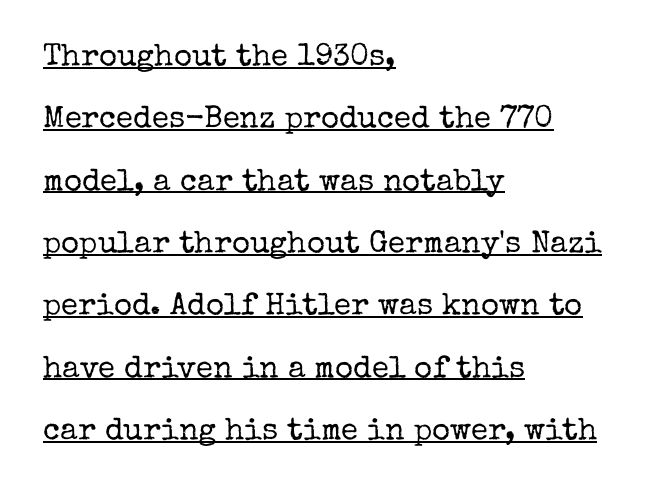
Q: Is the text bold? A: No.
Q: Is the text italic (slanted)? A: No, it is upright.
Q: Is the typeface a serif or a sans-serif typeface? A: Serif.
Q: Is the text underlined? A: Yes.
Q: How is the paragraph aligned? A: Left-aligned.
Q: Is the spacing between letters normal or unusually wide? A: Normal.
Q: Is the spacing between lines tight, normal or loose? A: Loose.
Q: Width (condensed, normal, or wide)? A: Normal.
Q: Stroke contrast? A: Low.
Q: x-height? A: Medium.
Q: Monospaced? A: No.
